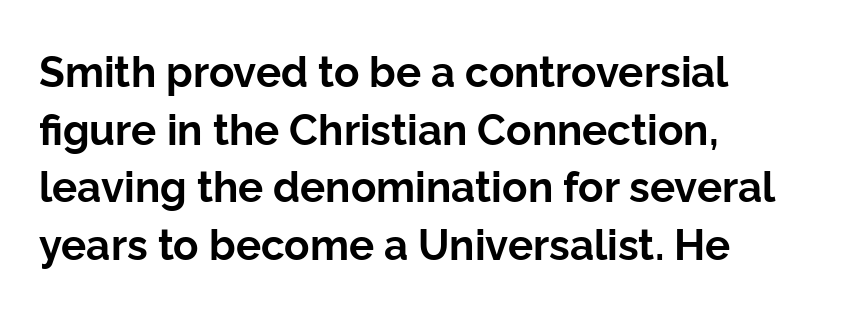
{"serif": "no", "italic": "no", "bold": "yes", "weight": "bold", "width": "normal", "stroke_contrast": "low", "x_height": "medium", "monospaced": "no", "underline": "no", "align": "left", "line_spacing": "normal", "line_spacing_ratio": 1.37, "letter_spacing": "normal", "letter_spacing_em": 0.0, "glyph_px": 42}
